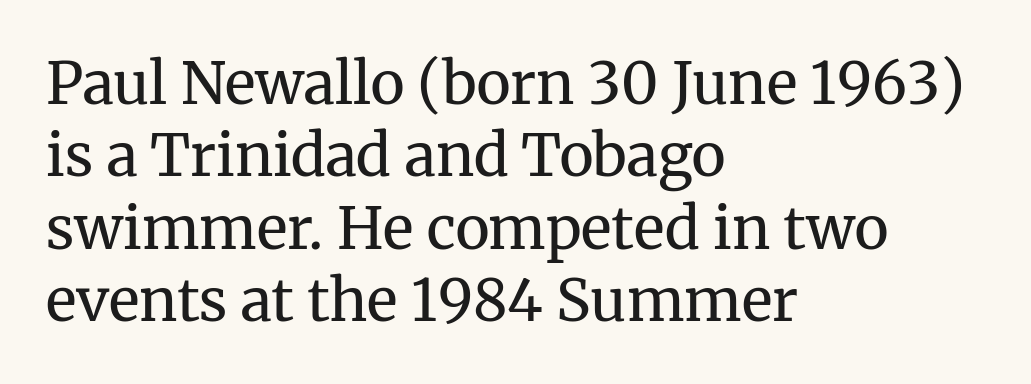
The image shows 58 px regular-weight serif type, upright; set left-aligned, normal line spacing (1.25x), normal letter spacing, not underlined; medium stroke contrast and a medium x-height.
